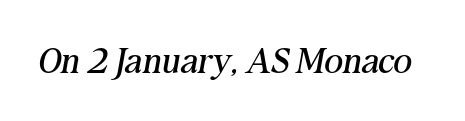
{"serif": "yes", "italic": "yes", "lean": "right", "slant_degrees": 10, "bold": "no", "weight": "regular", "width": "normal", "stroke_contrast": "medium", "x_height": "medium", "monospaced": "no", "underline": "no", "letter_spacing": "normal", "letter_spacing_em": 0.0, "glyph_px": 36}
